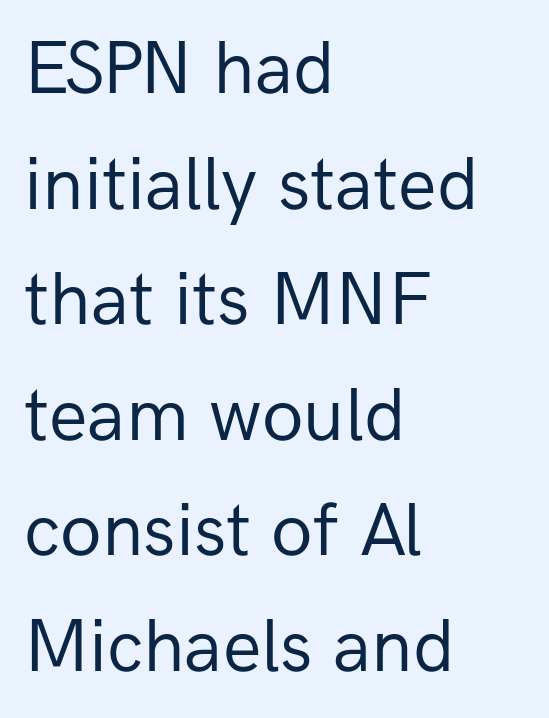
These lines sit exactly where default settings would place them. Classification — sans serif. These lines are rendered in a variable-pitch font. The compositor pushed each line to the left boundary.
